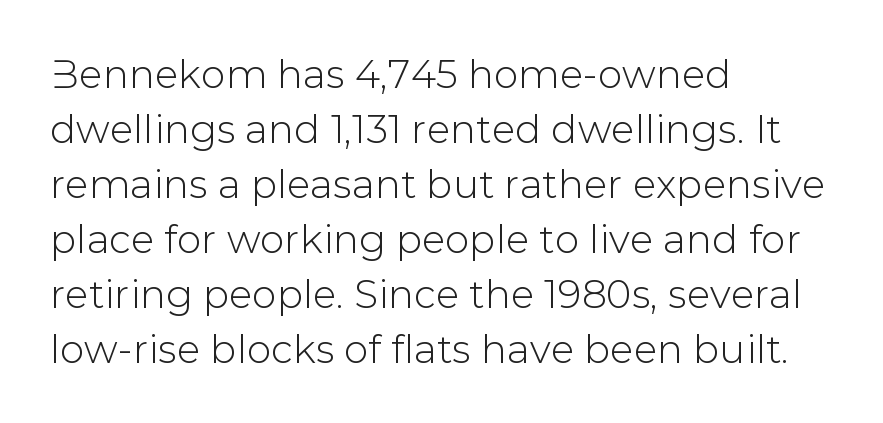
{"serif": "no", "italic": "no", "width": "normal", "stroke_contrast": "low", "x_height": "medium", "monospaced": "no", "underline": "no", "align": "left", "line_spacing": "normal", "line_spacing_ratio": 1.41, "letter_spacing": "normal", "letter_spacing_em": 0.0, "glyph_px": 39}
